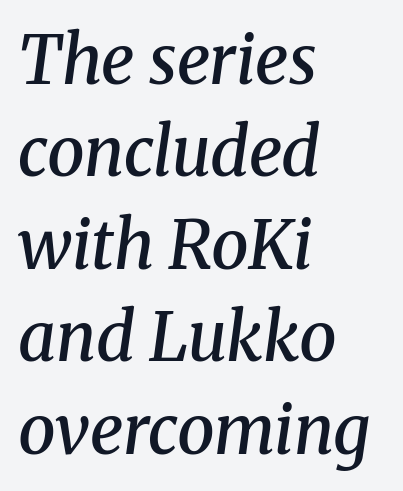
Here the designer chose a conventional face with non-uniform glyph widths. Old-style or modern, the face here clearly has serifs. Words float on clear page, feet unadorned. The lines in this sample share a left origin and differ only in where they stop. Short note: letters normally spaced. Posture: slanted.
